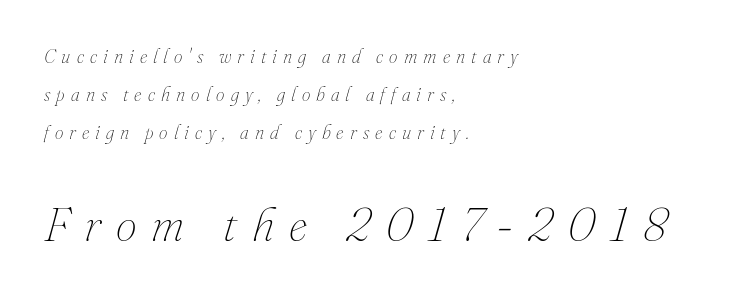
The image shows 47 px thin type, italic (leaning right); set left-aligned, loose line spacing (1.99x), unusually wide letter spacing (+0.32 em), not underlined; the second (bottom) block is 2.47x larger; medium stroke contrast and a small x-height.
